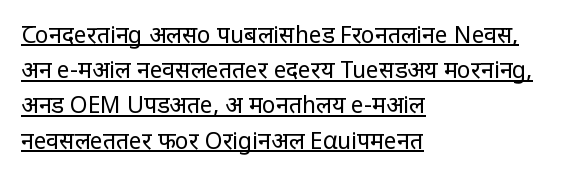
{"italic": "no", "bold": "no", "underline": "yes", "align": "left", "line_spacing": "normal", "line_spacing_ratio": 1.53, "letter_spacing": "normal", "letter_spacing_em": 0.0, "glyph_px": 23}
